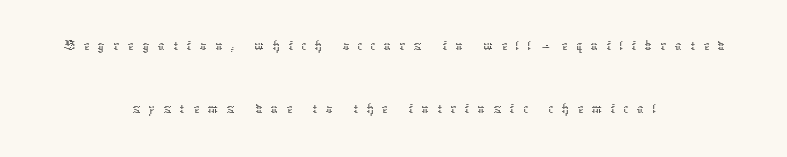
Q: Is the text bold? A: No.
Q: Is the text italic (slanted)? A: No, it is upright.
Q: Is the text underlined? A: No.
Q: How is the paragraph aligned? A: Centered.
Q: Is the spacing between letters normal or unusually wide? A: Unusually wide.
Q: Is the spacing between lines tight, normal or loose? A: Loose.
Q: Width (condensed, normal, or wide)? A: Normal.
Q: Stroke contrast? A: Low.
Q: x-height? A: Medium.
Q: Monospaced? A: No.
